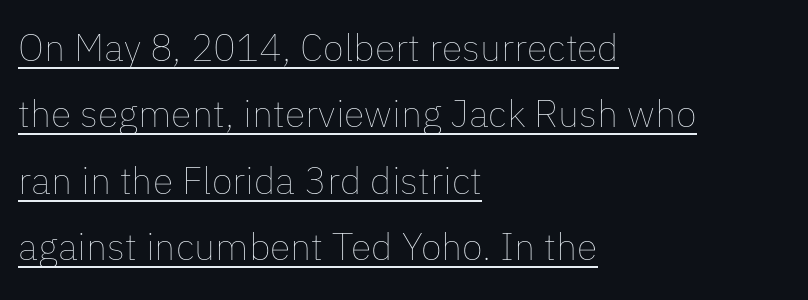
{"italic": "no", "bold": "no", "weight": "thin", "width": "normal", "stroke_contrast": "low", "x_height": "medium", "monospaced": "no", "underline": "yes", "align": "left", "line_spacing_ratio": 1.75, "letter_spacing": "normal", "letter_spacing_em": 0.0, "glyph_px": 38}
